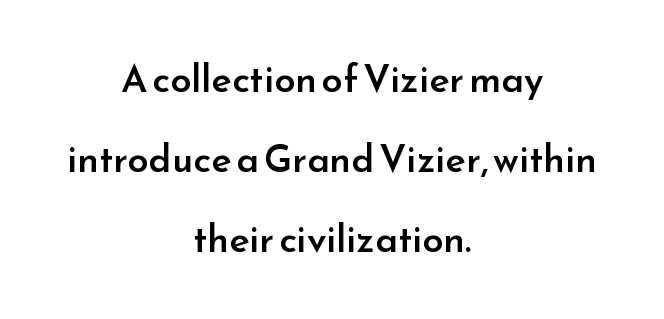
The image shows 38 px semibold sans-serif type, upright; set centered, loose line spacing (2.11x), normal letter spacing, not underlined; low stroke contrast and a small x-height.
